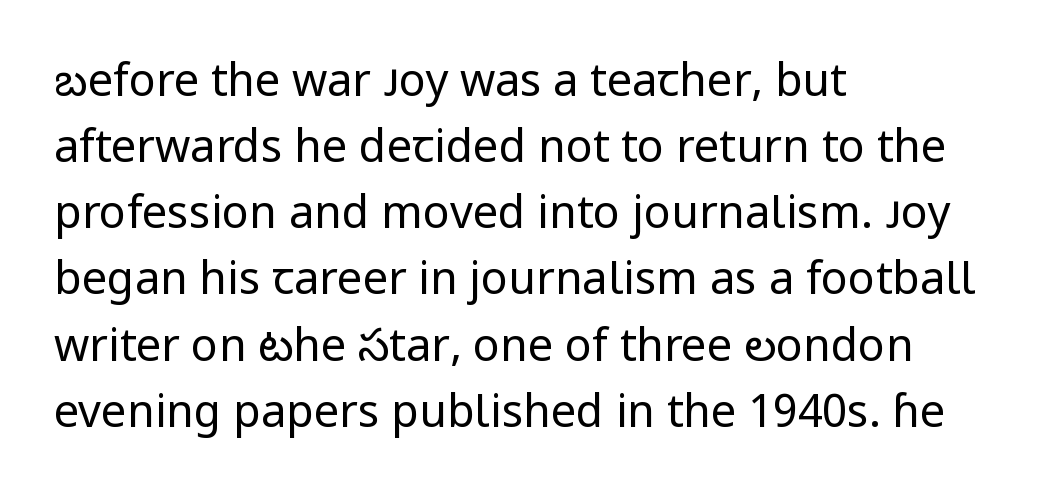
The image shows 45 px regular-weight sans-serif type, upright; set left-aligned, normal line spacing (1.47x), normal letter spacing, not underlined; low stroke contrast and a medium x-height.
